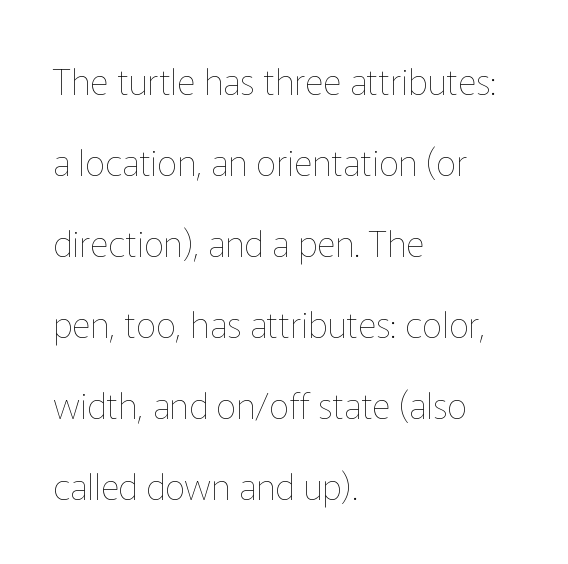
Looks like regular typesetting: each glyph gets only the width it needs. The font sits on the lighter half of the weight spectrum, regular included. Ordinary non-slanted type is in use. Underlining? Definitely not there. Successive baselines arrive slowly, with a big drop between each.
